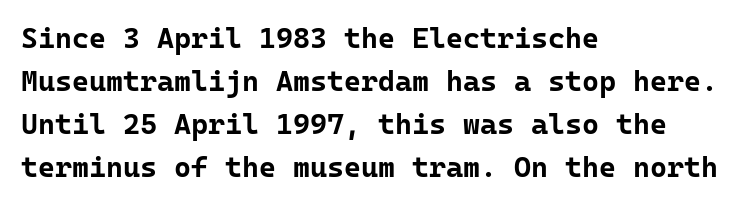
Is there much room between lines? A standard amount, neither cramped nor airy. You could count columns in this text — the font is strictly monospaced. Look at the stroke-to-counter ratio: heavy, a bold. The face used here is rendered with its standard letterfit. The text block is weighted toward the left margin, trailing off unevenly rightward.
